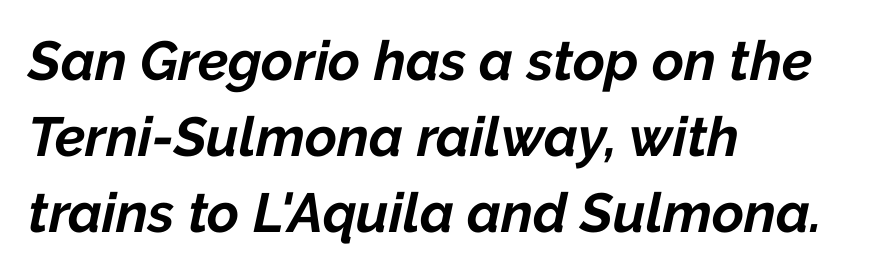
{"italic": "yes", "lean": "right", "slant_degrees": 12, "bold": "yes", "weight": "bold", "width": "normal", "stroke_contrast": "low", "x_height": "medium", "monospaced": "no", "underline": "no", "align": "left", "line_spacing": "normal", "line_spacing_ratio": 1.38, "letter_spacing": "normal", "letter_spacing_em": 0.0, "glyph_px": 55}
